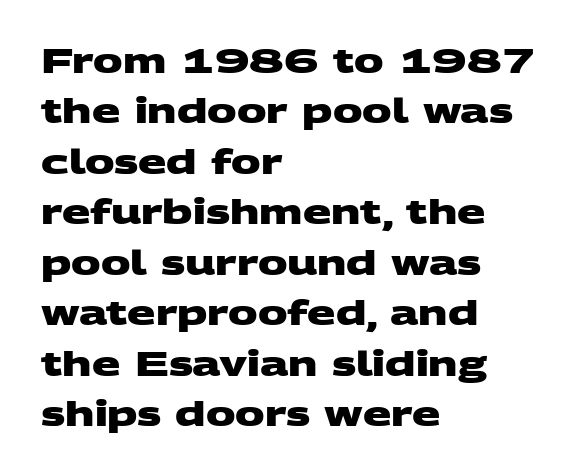
In terms of letterspacing, this is plain default setting. Here the designer chose a conventional face with non-uniform glyph widths. As a designer I'd log this as weight 700, bold. The setting favours the left margin, as ordinary paragraphs usually do. The letters carry no serifs — their stems end cleanly without finishing strokes.
